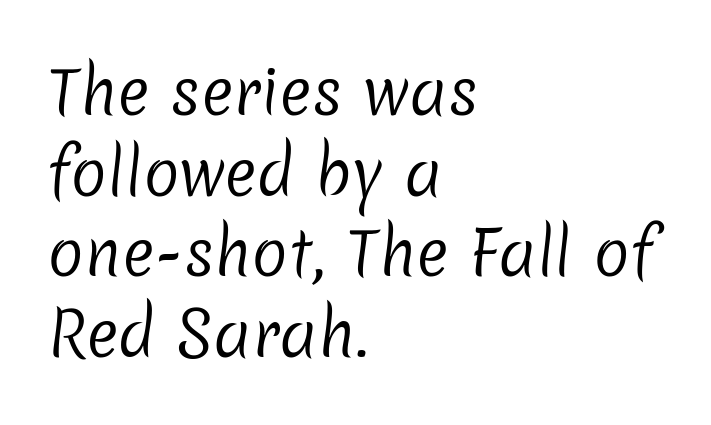
The image shows 61 px regular-weight sans-serif type; set left-aligned, normal line spacing (1.32x), normal letter spacing, not underlined; low stroke contrast and a medium x-height.
